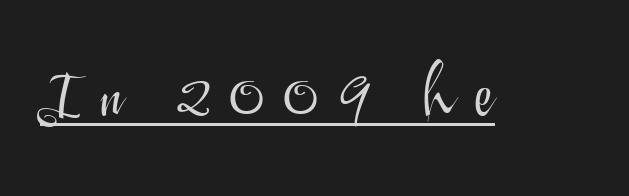
Q: Is the text bold? A: No.
Q: Is the typeface a serif or a sans-serif typeface? A: Sans-serif.
Q: Is the text underlined? A: Yes.
Q: Is the spacing between letters normal or unusually wide? A: Unusually wide.
Q: Width (condensed, normal, or wide)? A: Normal.
Q: Stroke contrast? A: Medium.
Q: x-height? A: Small.
Q: Monospaced? A: No.
